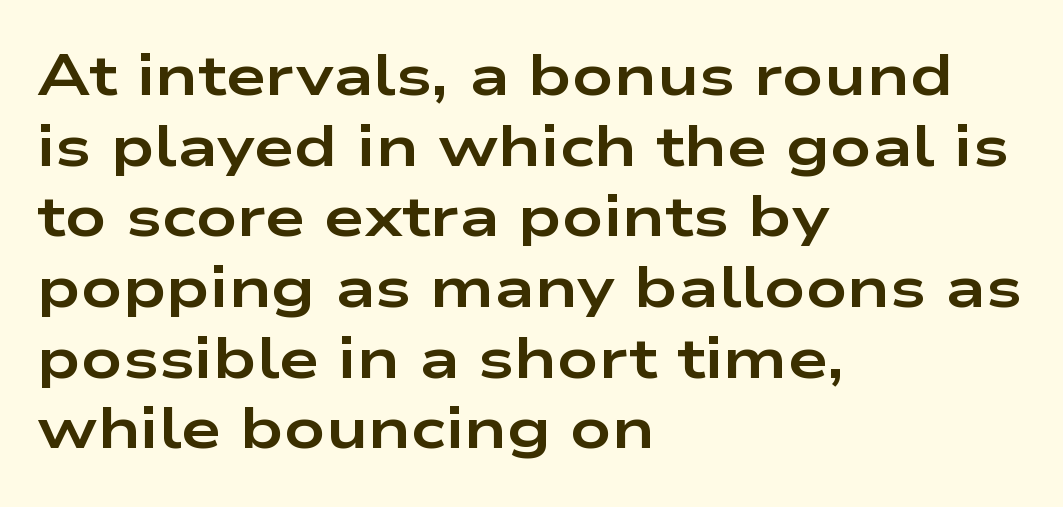
Note the varied advance widths — an 'i' is clearly narrower than an 'm'. Words float on clear page, feet unadorned. These lines are set flush left with a ragged right edge. How are the letters spaced? Ordinarily, with no added tracking. Is there any slant? The stems are plumb. Weight: bold.
